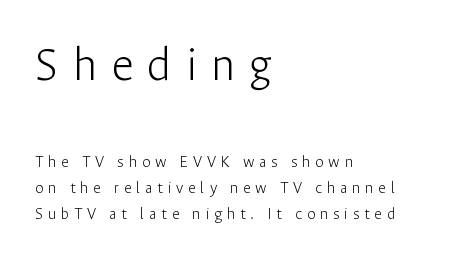
The image shows 50 px light sans-serif type, upright; set left-aligned, normal line spacing (1.52x), unusually wide letter spacing (+0.28 em), not underlined; the first (top) block is 2.94x larger; low stroke contrast and a medium x-height.
